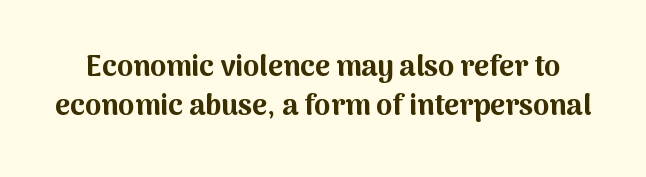
Q: Is the text bold? A: Yes.
Q: Is the text italic (slanted)? A: No, it is upright.
Q: Is the typeface a serif or a sans-serif typeface? A: Sans-serif.
Q: Is the text underlined? A: No.
Q: Is the spacing between letters normal or unusually wide? A: Normal.
Q: Is the spacing between lines tight, normal or loose? A: Normal.
Q: Width (condensed, normal, or wide)? A: Normal.
Q: Stroke contrast? A: Medium.
Q: x-height? A: Medium.
Q: Monospaced? A: No.
